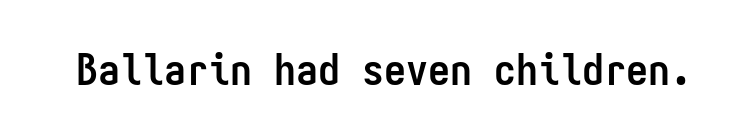
The passage shown is typeset with a sans-serif family. Observe the ordinary spacing: letters are neighbours, not strangers. Here the designer chose a console-style face with uniform glyph widths. Weight: bold. The string is rendered with underlining switched off.
